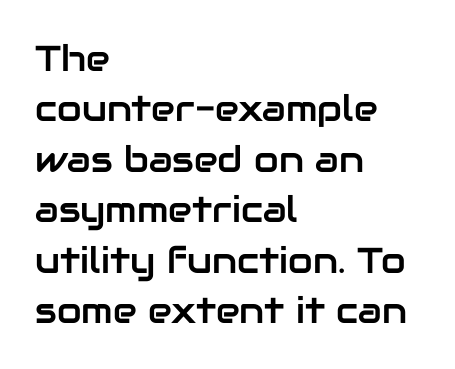
Q: Is the text italic (slanted)? A: No, it is upright.
Q: Is the typeface a serif or a sans-serif typeface? A: Sans-serif.
Q: Is the text underlined? A: No.
Q: How is the paragraph aligned? A: Left-aligned.
Q: Is the spacing between letters normal or unusually wide? A: Normal.
Q: Is the spacing between lines tight, normal or loose? A: Normal.
Q: Width (condensed, normal, or wide)? A: Normal.
Q: Stroke contrast? A: Low.
Q: x-height? A: Medium.
Q: Monospaced? A: No.
